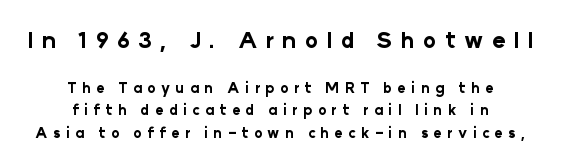
The image shows 22 px bold type, upright; set centered, normal line spacing (1.6x), unusually wide letter spacing (+0.38 em), not underlined; the first (top) block is 1.57x larger.
